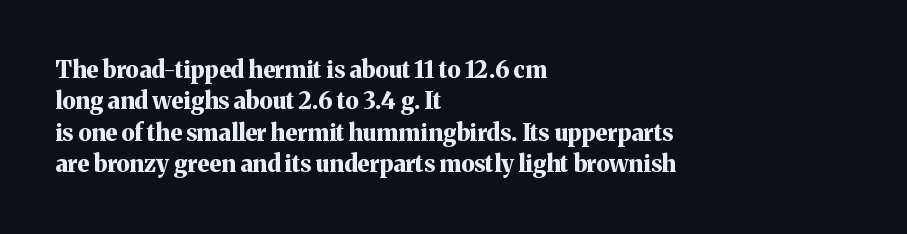
Q: Is the text bold? A: Yes.
Q: Is the text italic (slanted)? A: No, it is upright.
Q: Is the text underlined? A: No.
Q: How is the paragraph aligned? A: Left-aligned.
Q: Is the spacing between letters normal or unusually wide? A: Normal.
Q: Is the spacing between lines tight, normal or loose? A: Normal.
